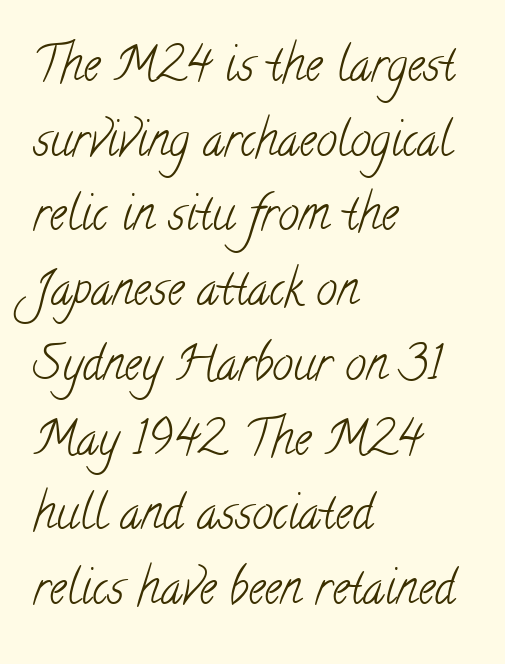
Check the space under the baseline: it is left empty. Every row of glyphs begins at an identical x-position on the left. Whoever set this chose a conventional vertical rhythm. A typesetter would call this proportional, since set widths differ per character. A serif font was chosen for this passage. Caption: standard tracking, unaltered.
